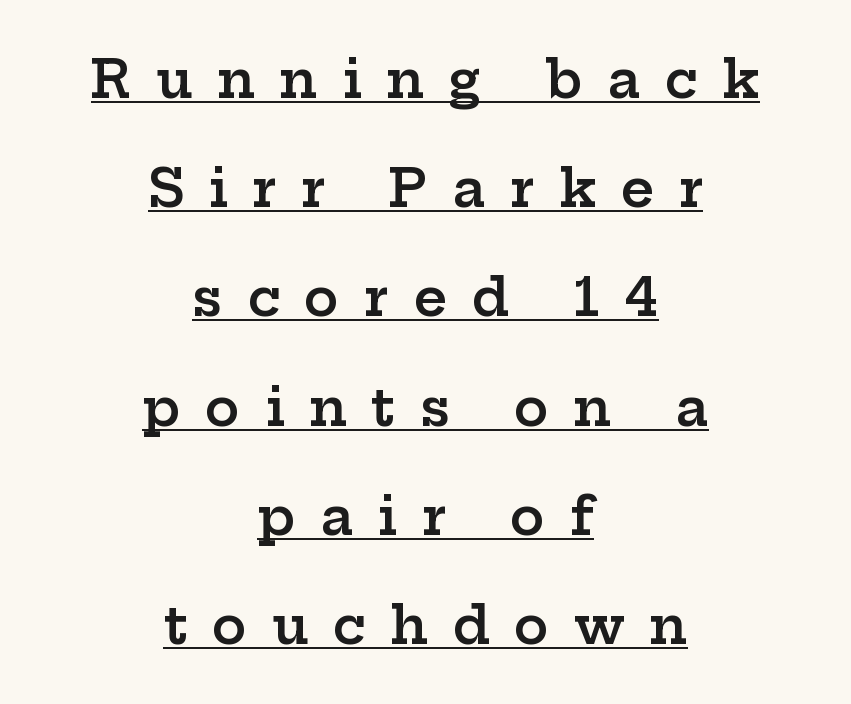
Q: Is the text bold? A: Semi-bold.
Q: Is the text italic (slanted)? A: No, it is upright.
Q: Is the typeface a serif or a sans-serif typeface? A: Serif.
Q: Is the text underlined? A: Yes.
Q: How is the paragraph aligned? A: Centered.
Q: Is the spacing between letters normal or unusually wide? A: Unusually wide.
Q: Is the spacing between lines tight, normal or loose? A: Loose.
Q: Width (condensed, normal, or wide)? A: Wide.
Q: Stroke contrast? A: Low.
Q: x-height? A: Medium.
Q: Monospaced? A: No.
